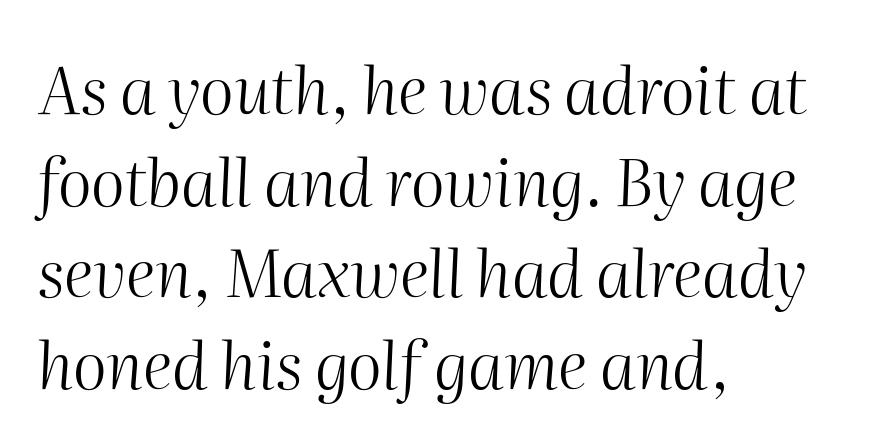
These lines are rendered in a variable-pitch font. Baseline-to-baseline distance is the conventional proportion of letter height. Honestly, there is no underline to notice here at all. The paragraph shown leans on its left margin. Emphasis-style slanted type is in use. These glyphs show unthickened strokes, regular width or finer.
